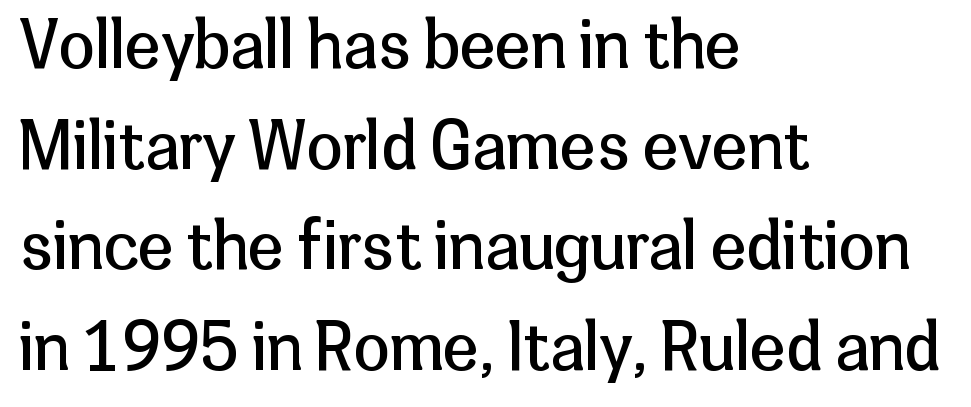
Visually the block forms a straight wall on the left and a jagged coastline on the right. Does the leading feel generous? No, just average. Character widths vary here, with narrow letters taking less room than wide ones. Letters rest on an invisible, unmarked baseline. These glyphs show unthickened strokes, regular width or finer.
